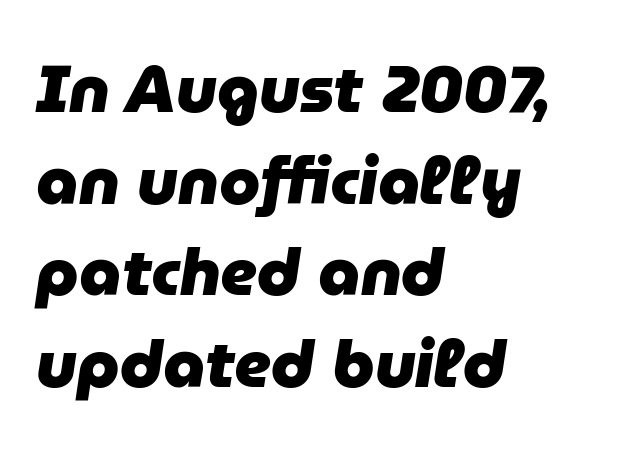
It's the slanting kind of type. The block of text has a typical density, with ordinary space between rows. As a designer I'd log this as weight 700, bold. How are the letters spaced? Ordinarily, with no added tracking. These lines are rendered in a variable-pitch font.
